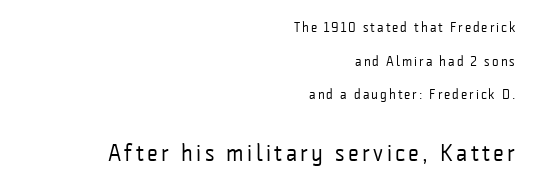
The image shows 24 px text type, upright; set right-aligned, loose line spacing (2.41x), not underlined; the second (bottom) block is 1.71x larger.
